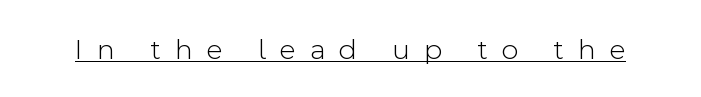
Stroke thickness stays within the range of a standard reading face or lighter. These lines are rendered in a variable-pitch font. Someone cranked the tracking dial way up on this one. Ascenders rise straight up at ninety degrees. Descenders here cross a horizontal rule under the line.
